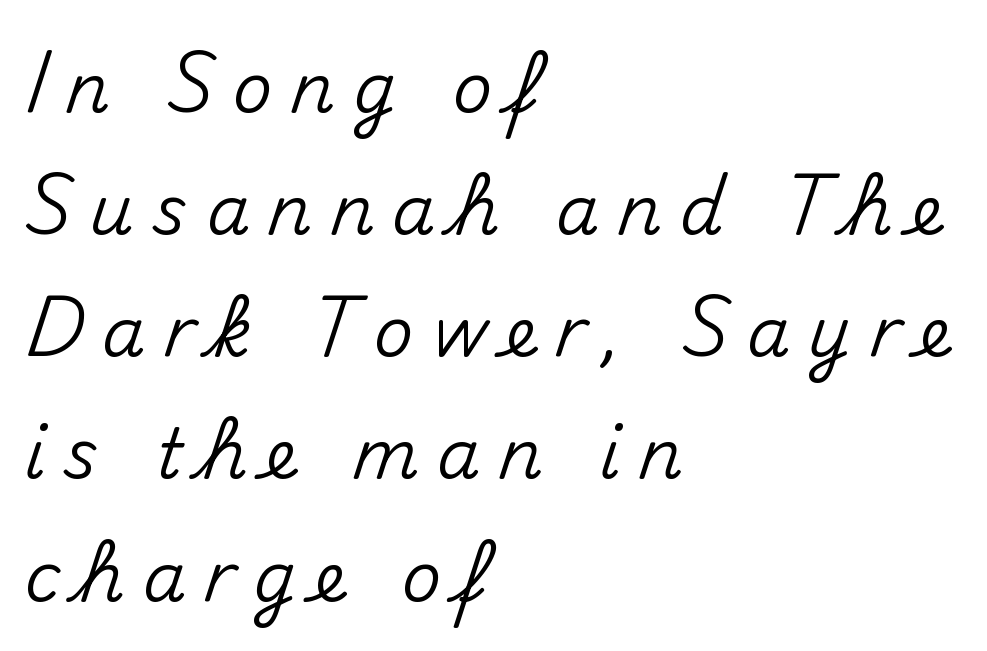
{"serif": "no", "width": "normal", "stroke_contrast": "medium", "x_height": "small", "monospaced": "no", "underline": "no", "align": "left", "line_spacing_ratio": 1.77, "letter_spacing": "wide", "letter_spacing_em": 0.26, "glyph_px": 69}
